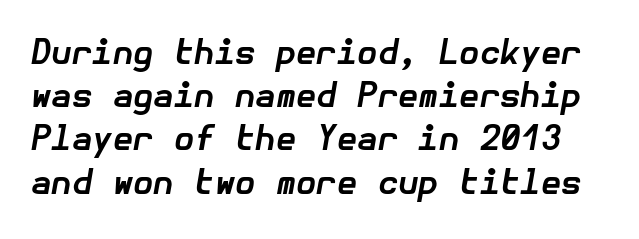
{"italic": "yes", "lean": "right", "slant_degrees": 10, "bold": "yes", "weight": "bold", "width": "normal", "stroke_contrast": "low", "x_height": "medium", "underline": "no", "line_spacing": "normal", "line_spacing_ratio": 1.31, "letter_spacing": "normal", "letter_spacing_em": 0.0, "glyph_px": 33}
